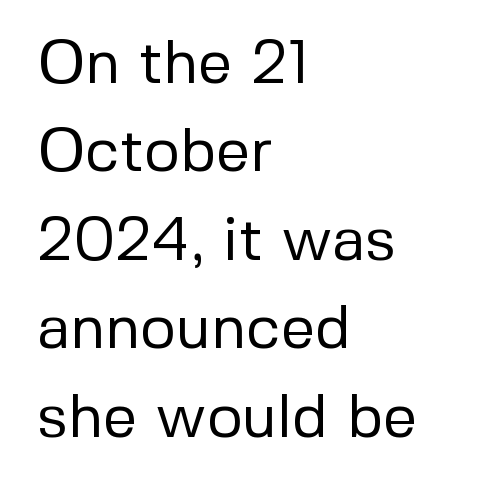
Rendered with straight, roman letterforms. You could not count columns in this text — the font is proportionally spaced. One-word summary of the alignment: left. The passage shown is not underscored anywhere.
